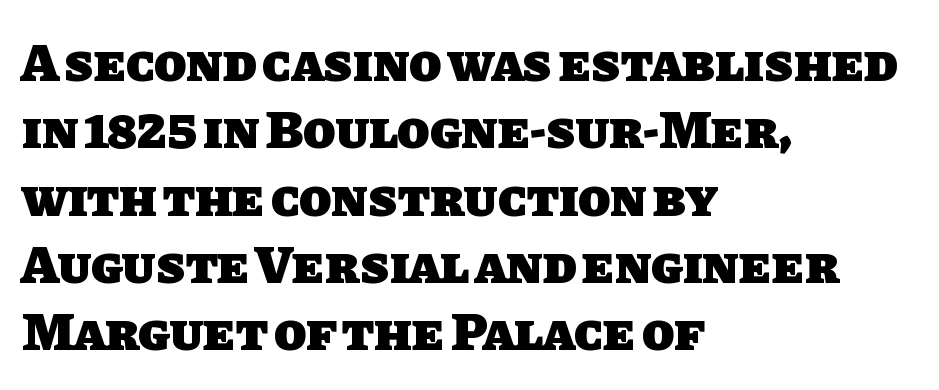
{"serif": "no", "bold": "yes", "weight": "heavy", "width": "normal", "stroke_contrast": "low", "x_height": "large", "monospaced": "no", "underline": "no", "align": "left", "line_spacing": "normal", "line_spacing_ratio": 1.27, "letter_spacing": "normal", "letter_spacing_em": 0.0, "glyph_px": 53}
